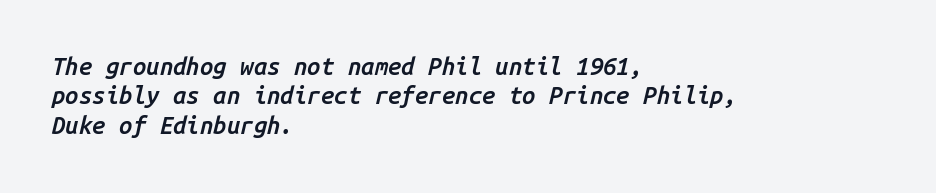
Q: Is the text bold? A: Semi-bold.
Q: Is the text italic (slanted)? A: Yes, it leans right by about 14 degrees.
Q: Is the text underlined? A: No.
Q: How is the paragraph aligned? A: Left-aligned.
Q: Is the spacing between letters normal or unusually wide? A: Normal.
